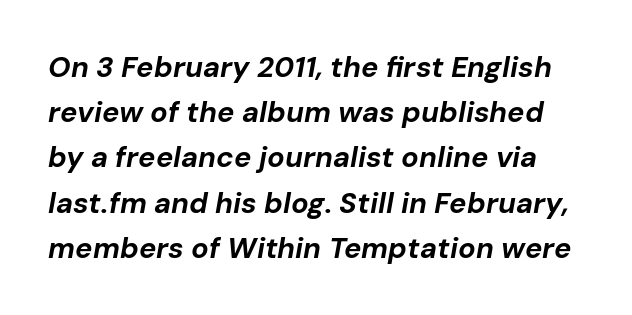
{"italic": "yes", "lean": "right", "slant_degrees": 10, "bold": "yes", "weight": "bold", "width": "normal", "stroke_contrast": "low", "x_height": "medium", "monospaced": "no", "underline": "no", "line_spacing": "normal", "line_spacing_ratio": 1.56, "letter_spacing": "normal", "letter_spacing_em": 0.0, "glyph_px": 29}
